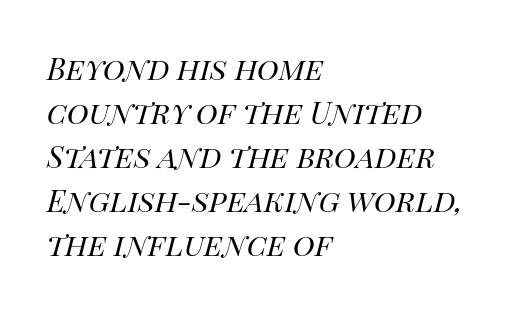
{"italic": "yes", "lean": "right", "slant_degrees": 14, "bold": "no", "weight": "regular", "width": "normal", "stroke_contrast": "high", "x_height": "large", "monospaced": "no", "underline": "no", "align": "left", "line_spacing": "normal", "line_spacing_ratio": 1.47, "letter_spacing": "normal", "letter_spacing_em": 0.0, "glyph_px": 30}
